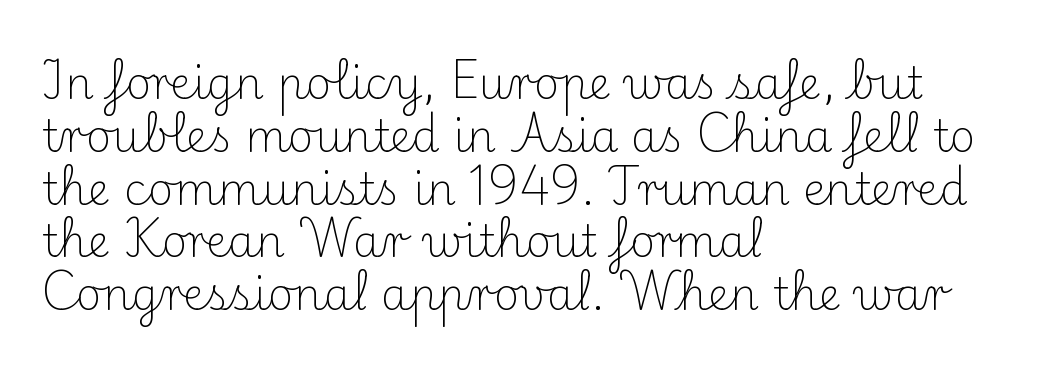
Varying glyph widths throughout — classic text-font behaviour. Compared with a centered layout, this one pins lines to the left instead. Summary of weight: not heavy and not bold. Notice how the stems are strictly vertical — no italics here. Letter spacing: default.
